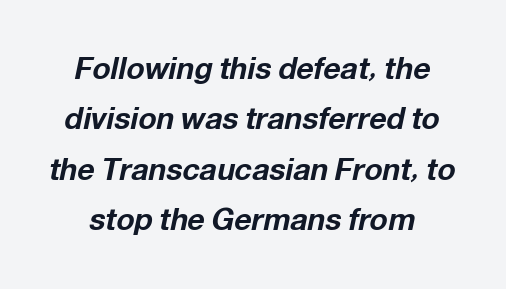
The image shows 30 px bold type, italic (leaning right); set normal line spacing (1.68x), normal letter spacing, not underlined; low stroke contrast and a medium x-height.
